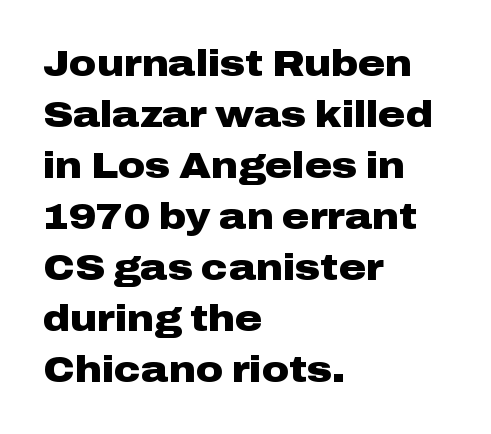
The image shows 37 px heavy, wide sans-serif type, upright; set left-aligned, normal line spacing (1.38x), normal letter spacing, not underlined; low stroke contrast and a medium x-height.
